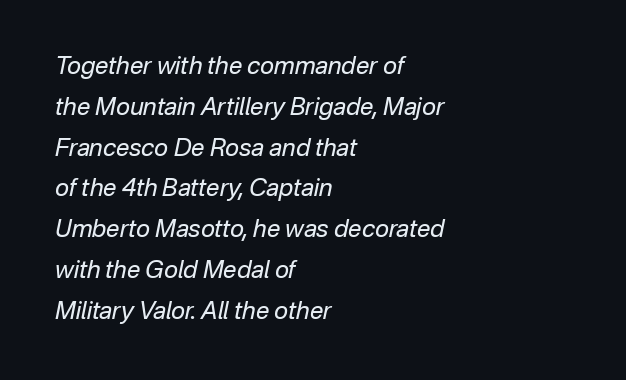
The image shows 24 px text type, italic (leaning right); set left-aligned, normal line spacing (1.7x), normal letter spacing, not underlined.
